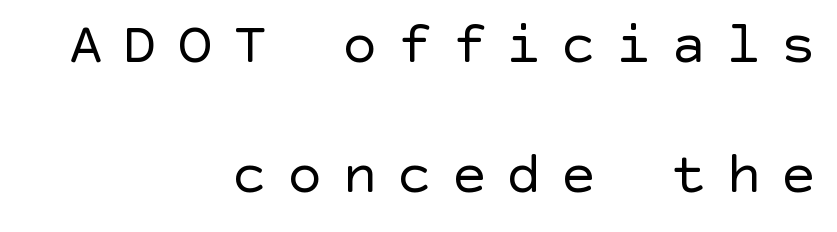
{"serif": "no", "italic": "no", "bold": "no", "weight": "regular", "width": "normal", "x_height": "large", "underline": "no", "align": "right", "line_spacing": "loose", "line_spacing_ratio": 2.2, "letter_spacing": "wide", "letter_spacing_em": 0.33, "glyph_px": 59}
